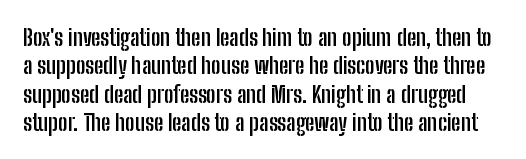
The image shows 23 px bold type, upright; set line spacing 1.23x, normal letter spacing, not underlined.
